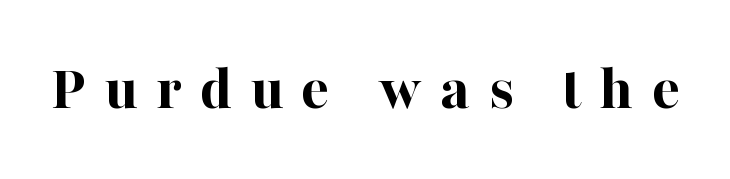
Q: Is the text bold? A: Yes.
Q: Is the text italic (slanted)? A: No, it is upright.
Q: Is the typeface a serif or a sans-serif typeface? A: Serif.
Q: Is the text underlined? A: No.
Q: Is the spacing between letters normal or unusually wide? A: Unusually wide.
Q: Width (condensed, normal, or wide)? A: Normal.
Q: Stroke contrast? A: High.
Q: x-height? A: Medium.
Q: Monospaced? A: No.
